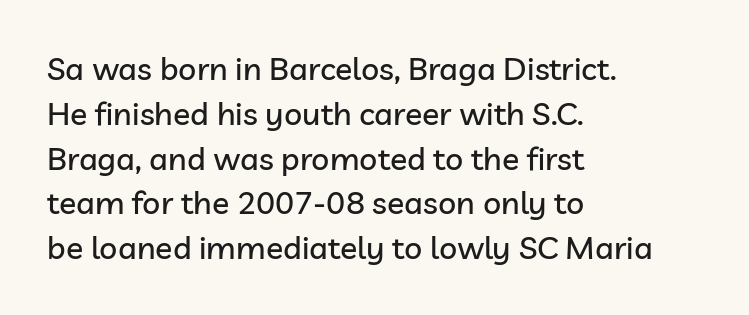
Proportional: the letters do not fall into vertical columns. Compared with typical paragraphs, the rows here are spaced about the same. The letters stand upright; this is a roman face. Notice how the passage keeps a crisp vertical edge on the left only. Inter-character spacing is left at the font's built-in metrics. The rendering shows plain stroke endings on the letterforms — a sans-serif design.
